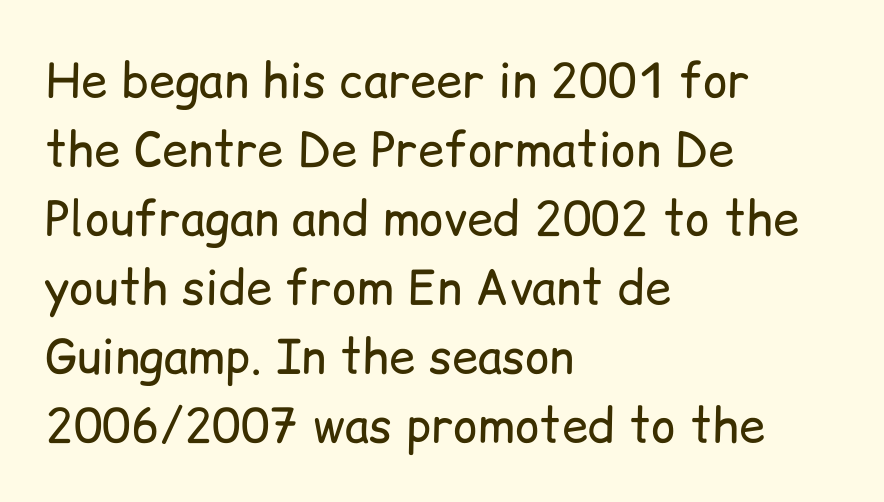
Leading: standard. Examine the stroke ends and you'll find no serifs. Spacing verdict: proportional, widths tailored to each character. Vertical strokes here are truly vertical. The lines are quadded left.
